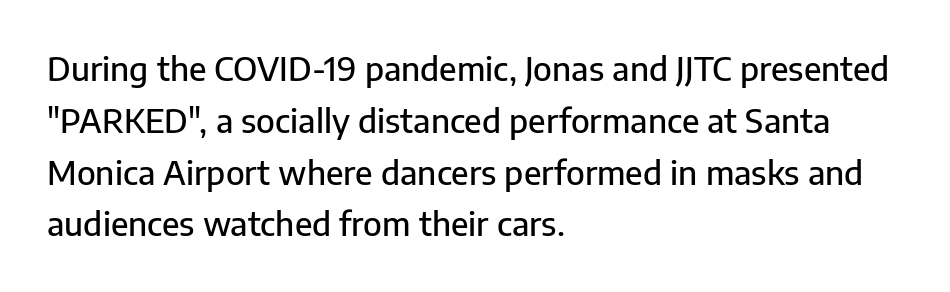
The foot of each line stays bare and open. The type sits square on the baseline with zero lean. The lines are quadded left. The rendering keeps characters at their native spacing. Regarding serifs, this sample does without them.
